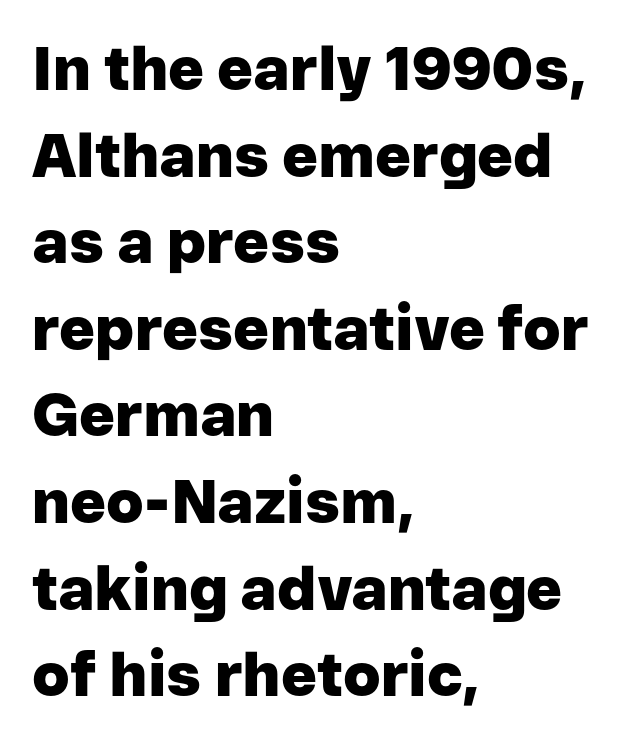
If you measured baseline to baseline, you'd find a middling distance. Do the characters align in a grid? No, the font is proportional. Any mark beneath the type? The region is blank. Heavy, bold letterforms. In terms of letterspacing, this is plain default setting.
